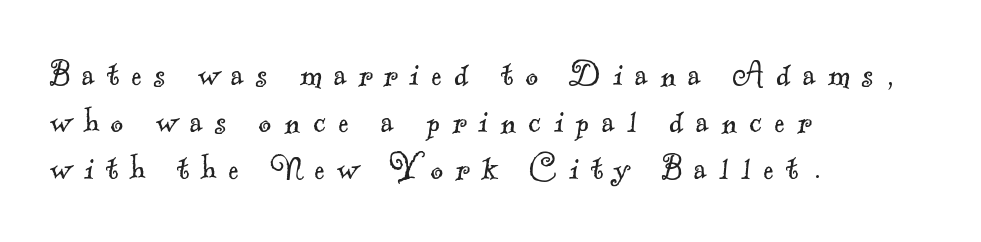
{"serif": "yes", "bold": "no", "weight": "light", "width": "normal", "x_height": "small", "monospaced": "no", "underline": "no", "align": "left", "line_spacing_ratio": 1.2, "letter_spacing": "wide", "letter_spacing_em": 0.32, "glyph_px": 39}
